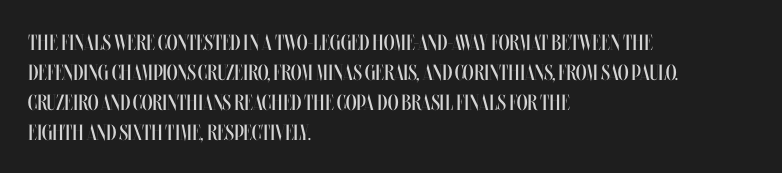
The image shows 22 px text type, upright; set left-aligned, normal line spacing (1.36x), normal letter spacing, not underlined.
